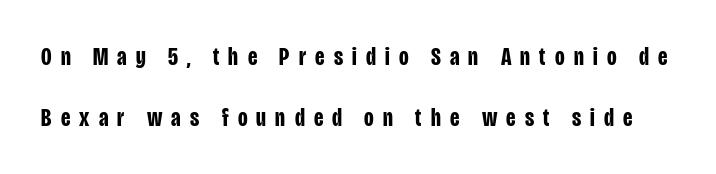
{"italic": "no", "bold": "yes", "underline": "no", "line_spacing": "loose", "line_spacing_ratio": 2.44, "letter_spacing": "wide", "letter_spacing_em": 0.37, "glyph_px": 25}
